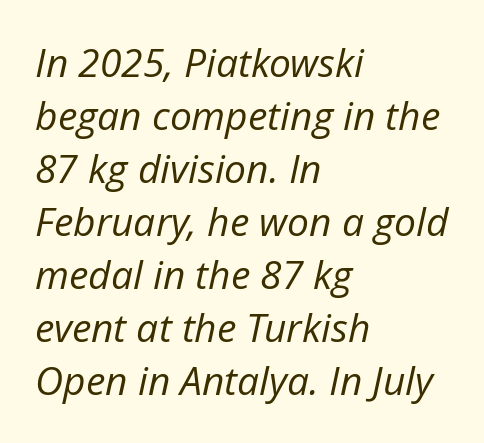
Q: Is the text bold? A: No.
Q: Is the text italic (slanted)? A: Yes, it leans right by about 12 degrees.
Q: Is the text underlined? A: No.
Q: How is the paragraph aligned? A: Left-aligned.
Q: Is the spacing between letters normal or unusually wide? A: Normal.
Q: Is the spacing between lines tight, normal or loose? A: Normal.
Q: Width (condensed, normal, or wide)? A: Normal.
Q: Stroke contrast? A: Low.
Q: x-height? A: Medium.
Q: Monospaced? A: No.
